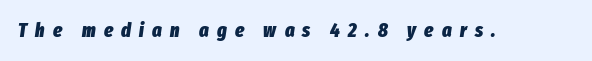
{"italic": "yes", "lean": "right", "slant_degrees": 8, "bold": "yes", "underline": "no", "letter_spacing": "wide", "letter_spacing_em": 0.41, "glyph_px": 20}
